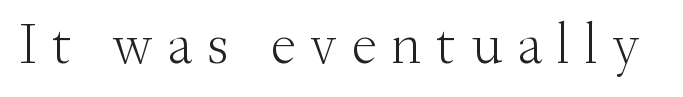
Q: Is the text bold? A: No.
Q: Is the text italic (slanted)? A: No, it is upright.
Q: Is the typeface a serif or a sans-serif typeface? A: Serif.
Q: Is the text underlined? A: No.
Q: Is the spacing between letters normal or unusually wide? A: Unusually wide.
Q: Width (condensed, normal, or wide)? A: Normal.
Q: Stroke contrast? A: Medium.
Q: x-height? A: Small.
Q: Monospaced? A: No.
